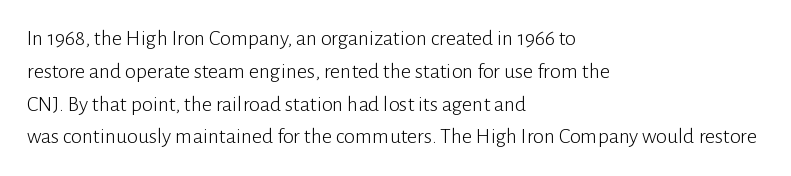
Q: Is the text bold? A: No.
Q: Is the text italic (slanted)? A: No, it is upright.
Q: Is the text underlined? A: No.
Q: How is the paragraph aligned? A: Left-aligned.
Q: Is the spacing between letters normal or unusually wide? A: Normal.
Q: Is the spacing between lines tight, normal or loose? A: Normal.
